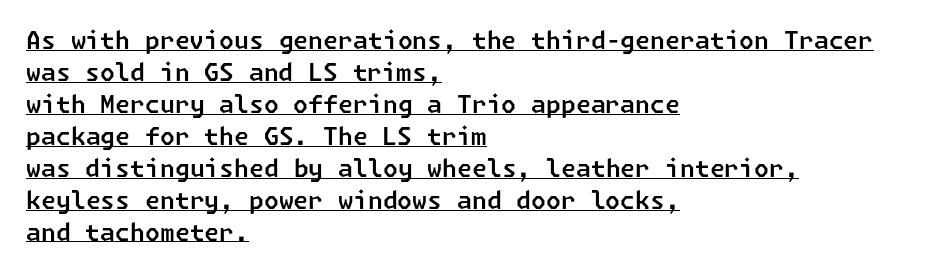
The image shows 24 px text type; set left-aligned, normal line spacing (1.33x), normal letter spacing, underlined.
